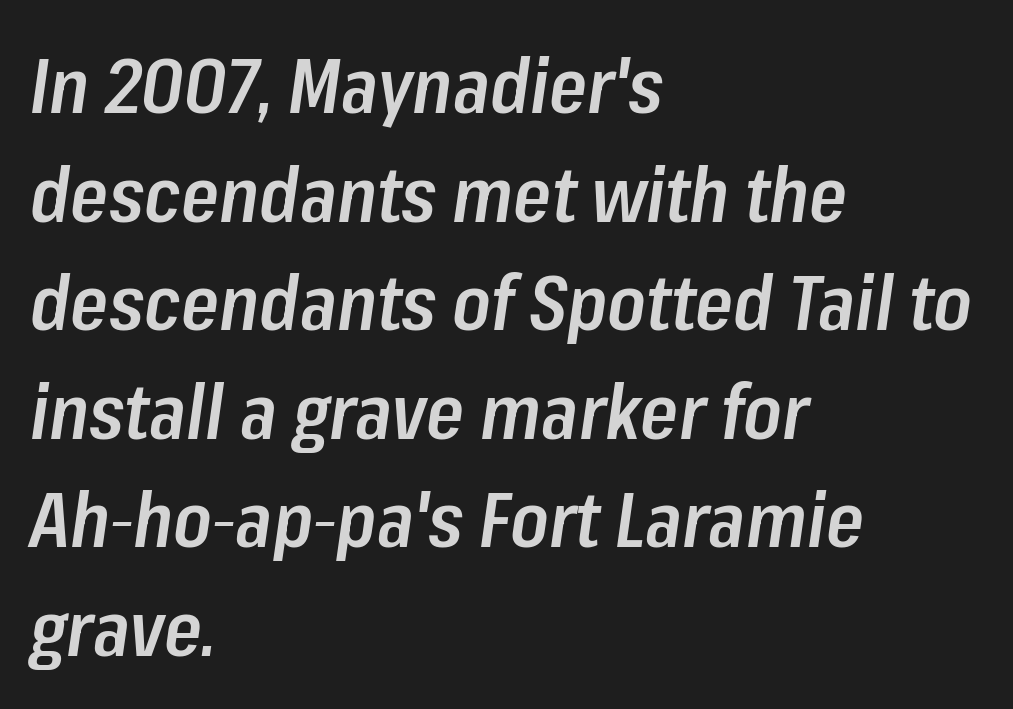
Q: Is the text bold? A: Semi-bold.
Q: Is the text italic (slanted)? A: Yes, it leans right by about 8 degrees.
Q: Is the text underlined? A: No.
Q: How is the paragraph aligned? A: Left-aligned.
Q: Is the spacing between letters normal or unusually wide? A: Normal.
Q: Is the spacing between lines tight, normal or loose? A: Normal.
Q: Width (condensed, normal, or wide)? A: Condensed.
Q: Stroke contrast? A: Low.
Q: x-height? A: Medium.
Q: Monospaced? A: No.
